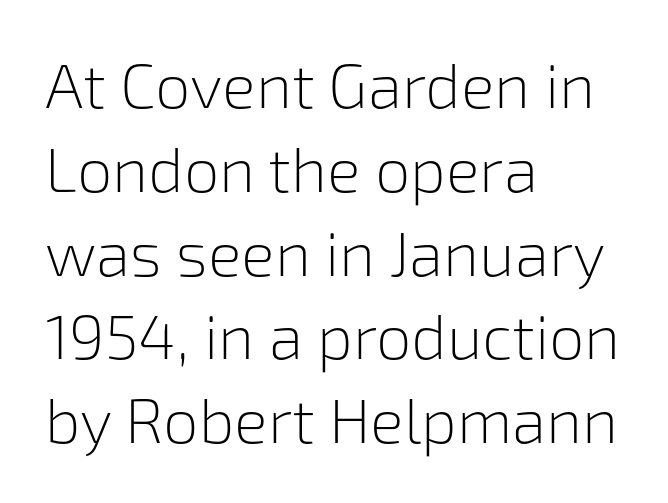
{"serif": "no", "italic": "no", "bold": "no", "weight": "light", "width": "normal", "stroke_contrast": "low", "x_height": "medium", "monospaced": "no", "underline": "no", "align": "left", "line_spacing": "normal", "line_spacing_ratio": 1.33, "letter_spacing": "normal", "letter_spacing_em": 0.0, "glyph_px": 63}
